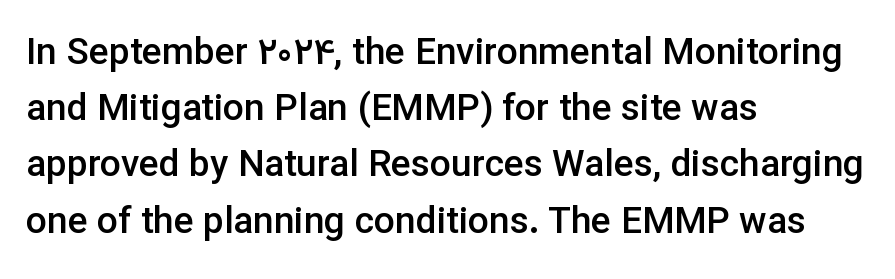
The image shows 37 px semibold sans-serif type, upright; set left-aligned, normal line spacing (1.52x), normal letter spacing, not underlined; low stroke contrast and a medium x-height.
